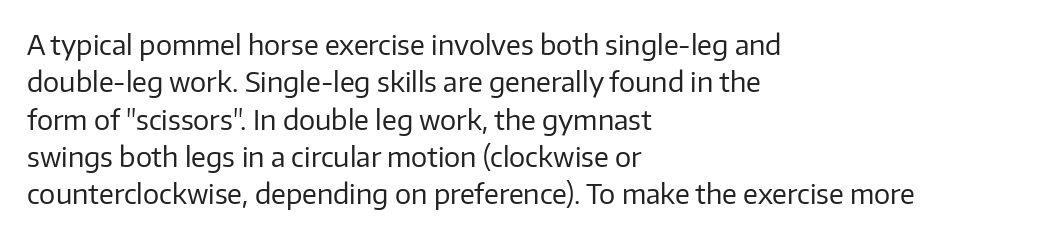
The image shows 27 px text type, upright; set left-aligned, normal line spacing (1.38x), normal letter spacing, not underlined.
